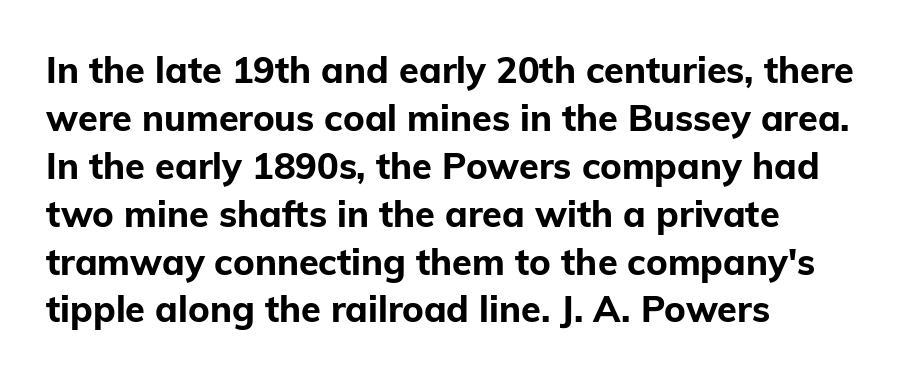
The image shows 36 px bold sans-serif type, upright; set left-aligned, normal line spacing (1.33x), normal letter spacing, not underlined; low stroke contrast and a medium x-height.
